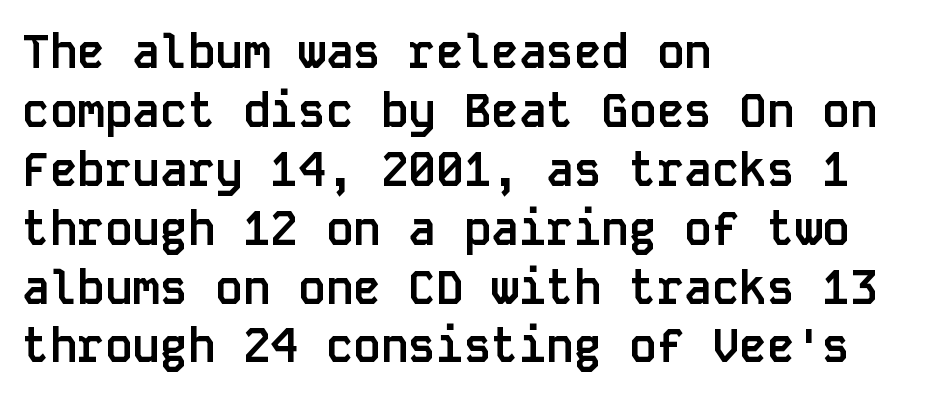
{"serif": "no", "italic": "no", "bold": "yes", "weight": "semibold", "width": "normal", "stroke_contrast": "low", "x_height": "large", "monospaced": "yes", "underline": "no", "align": "left", "line_spacing": "normal", "line_spacing_ratio": 1.28, "letter_spacing": "normal", "letter_spacing_em": 0.0, "glyph_px": 46}
